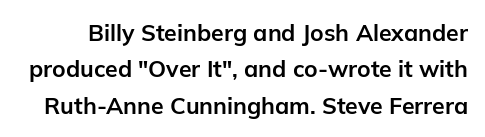
{"italic": "no", "bold": "yes", "underline": "no", "line_spacing": "normal", "line_spacing_ratio": 1.58, "letter_spacing": "normal", "letter_spacing_em": 0.0, "glyph_px": 23}
